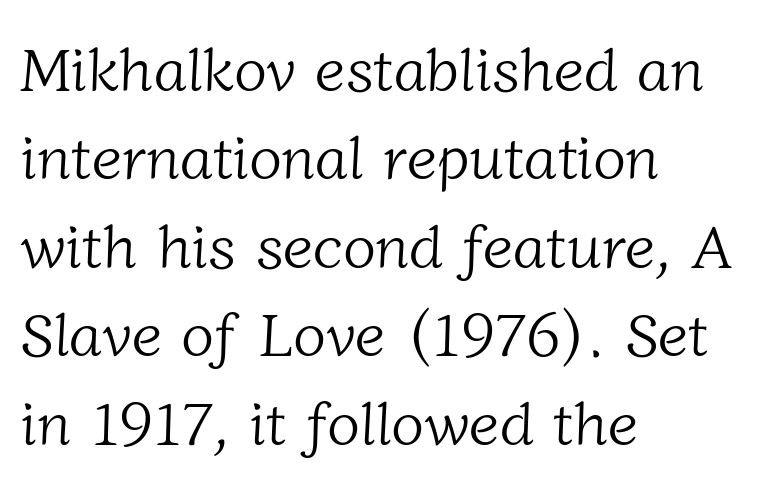
The image shows 61 px light serif type; set left-aligned, normal line spacing (1.45x), normal letter spacing, not underlined; low stroke contrast and a medium x-height.
